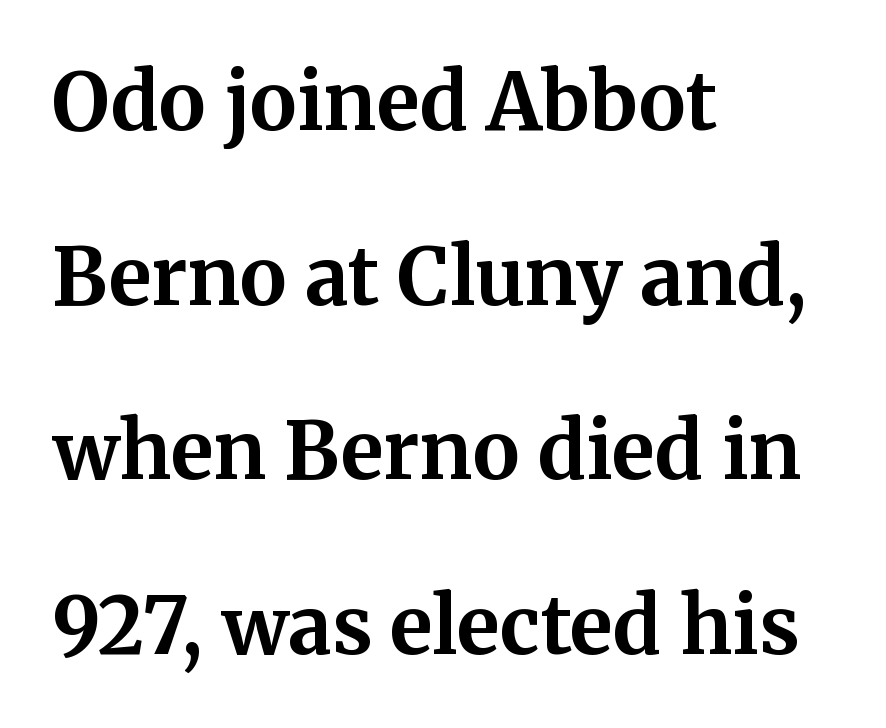
Are there feet on the stems? There are — it's a serif. The typesetting leans heavy: a genuine bold. The string is rendered with underlining switched off. These lines are rendered in a variable-pitch font. Between one letter and the next there's only the usual sliver of space. These lines were composed using upright roman letters.
